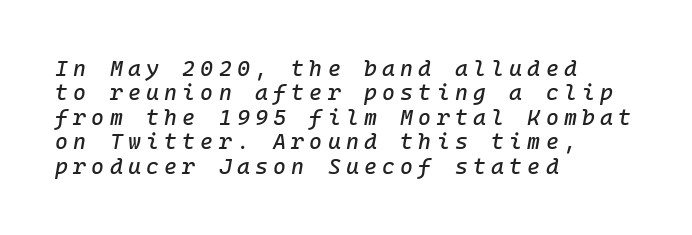
{"italic": "yes", "lean": "right", "slant_degrees": 10, "underline": "no", "align": "left", "line_spacing": "tight", "line_spacing_ratio": 1.11, "letter_spacing": "wide", "letter_spacing_em": 0.24, "glyph_px": 22}
